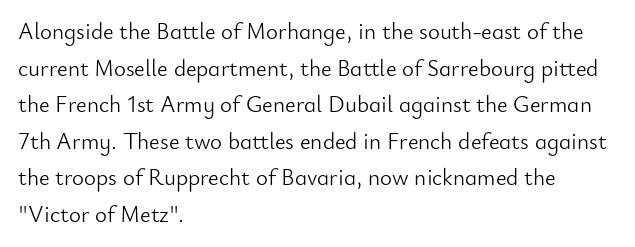
Q: Is the text bold? A: No.
Q: Is the text italic (slanted)? A: No, it is upright.
Q: Is the text underlined? A: No.
Q: How is the paragraph aligned? A: Left-aligned.
Q: Is the spacing between letters normal or unusually wide? A: Normal.
Q: Is the spacing between lines tight, normal or loose? A: Normal.
